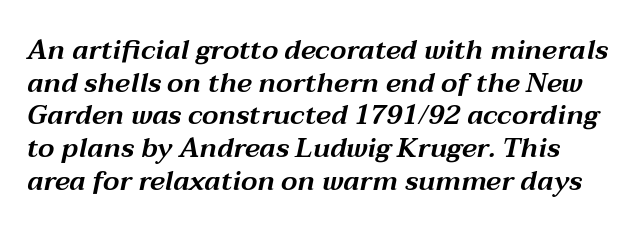
{"italic": "yes", "lean": "right", "slant_degrees": 12, "underline": "no", "line_spacing_ratio": 1.21, "letter_spacing": "normal", "letter_spacing_em": 0.0, "glyph_px": 27}
